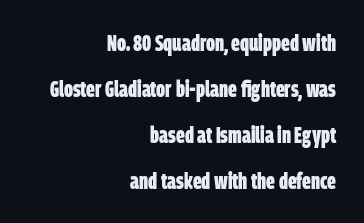
The image shows 23 px bold type; set right-aligned, loose line spacing (2.0x), normal letter spacing, not underlined.
